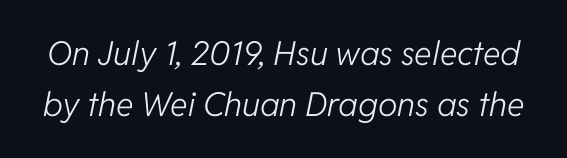
{"italic": "yes", "lean": "right", "slant_degrees": 11, "bold": "no", "weight": "light", "width": "normal", "stroke_contrast": "low", "x_height": "medium", "monospaced": "no", "underline": "no", "line_spacing": "normal", "line_spacing_ratio": 1.56, "letter_spacing": "normal", "letter_spacing_em": 0.0, "glyph_px": 33}
